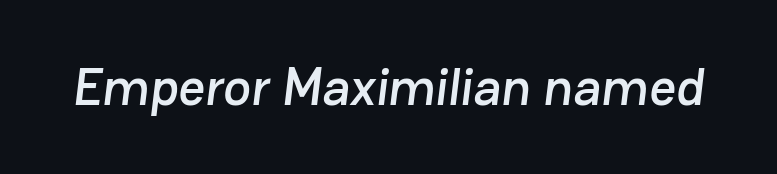
Q: Is the typeface a serif or a sans-serif typeface? A: Sans-serif.
Q: Is the text underlined? A: No.
Q: Is the spacing between letters normal or unusually wide? A: Normal.
Q: Width (condensed, normal, or wide)? A: Normal.
Q: Stroke contrast? A: Low.
Q: x-height? A: Medium.
Q: Monospaced? A: No.
